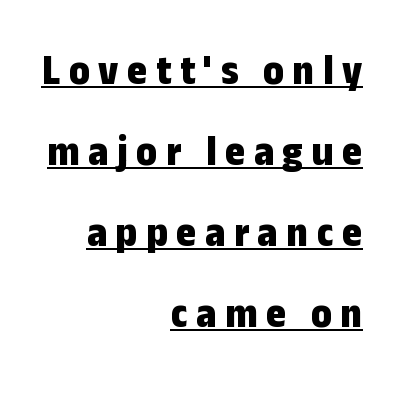
{"serif": "no", "italic": "no", "bold": "yes", "weight": "bold", "width": "condensed", "stroke_contrast": "low", "x_height": "medium", "monospaced": "no", "underline": "yes", "align": "right", "line_spacing_ratio": 1.88, "letter_spacing": "wide", "letter_spacing_em": 0.2, "glyph_px": 43}
